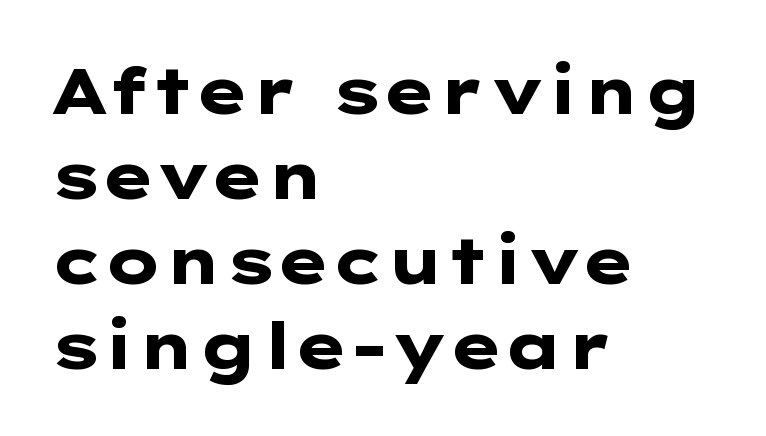
Q: Is the text bold? A: Yes.
Q: Is the text italic (slanted)? A: No, it is upright.
Q: Is the typeface a serif or a sans-serif typeface? A: Sans-serif.
Q: Is the text underlined? A: No.
Q: How is the paragraph aligned? A: Left-aligned.
Q: Is the spacing between letters normal or unusually wide? A: Normal.
Q: Is the spacing between lines tight, normal or loose? A: Normal.
Q: Width (condensed, normal, or wide)? A: Wide.
Q: Stroke contrast? A: Low.
Q: x-height? A: Medium.
